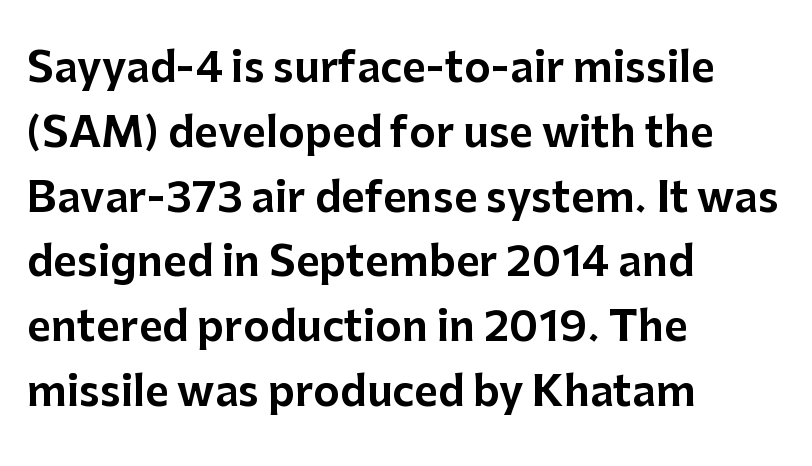
Visually the block forms a straight wall on the left and a jagged coastline on the right. Font category for this specimen: sans-serif. Unmarked baselines from the first word to the last. Notice how the stems are strictly vertical — no italics here. Looks like regular typesetting: each glyph gets only the width it needs. Between one letter and the next there's only the usual sliver of space.
